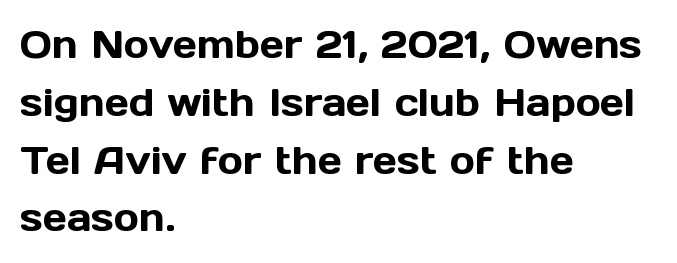
{"serif": "no", "italic": "no", "width": "normal", "x_height": "medium", "monospaced": "no", "underline": "no", "align": "left", "line_spacing": "normal", "line_spacing_ratio": 1.52, "letter_spacing": "normal", "letter_spacing_em": 0.0, "glyph_px": 38}
